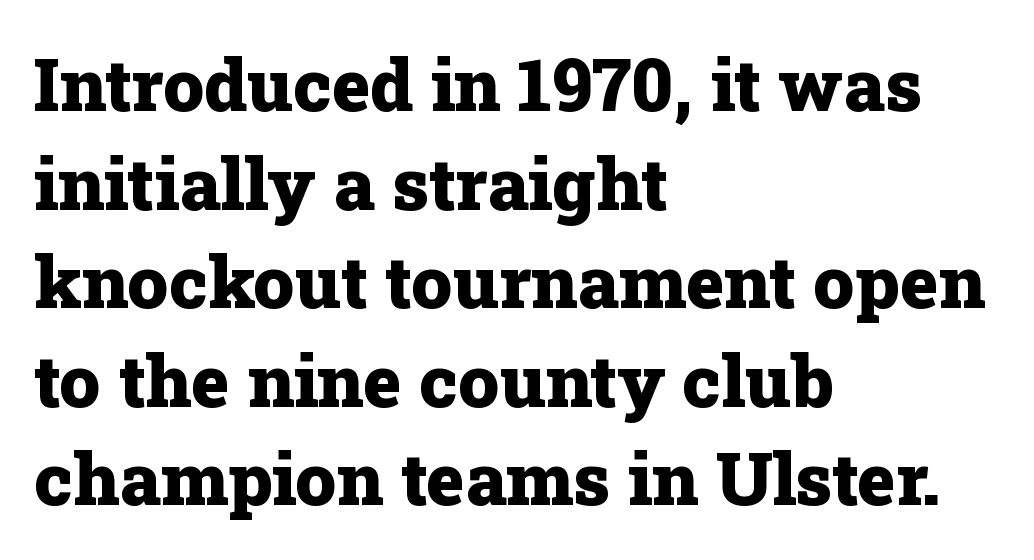
Q: Is the text bold? A: Yes.
Q: Is the text italic (slanted)? A: No, it is upright.
Q: Is the typeface a serif or a sans-serif typeface? A: Serif.
Q: Is the text underlined? A: No.
Q: How is the paragraph aligned? A: Left-aligned.
Q: Is the spacing between letters normal or unusually wide? A: Normal.
Q: Is the spacing between lines tight, normal or loose? A: Normal.
Q: Width (condensed, normal, or wide)? A: Normal.
Q: Stroke contrast? A: Low.
Q: x-height? A: Medium.
Q: Monospaced? A: No.
